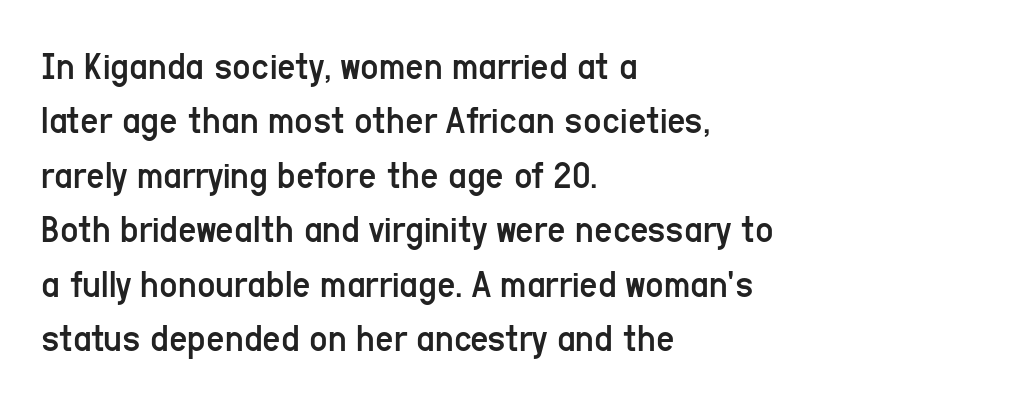
Q: Is the text bold? A: No.
Q: Is the text italic (slanted)? A: No, it is upright.
Q: Is the typeface a serif or a sans-serif typeface? A: Sans-serif.
Q: Is the text underlined? A: No.
Q: How is the paragraph aligned? A: Left-aligned.
Q: Is the spacing between letters normal or unusually wide? A: Normal.
Q: Is the spacing between lines tight, normal or loose? A: Normal.
Q: Width (condensed, normal, or wide)? A: Condensed.
Q: Stroke contrast? A: Low.
Q: x-height? A: Medium.
Q: Monospaced? A: No.
